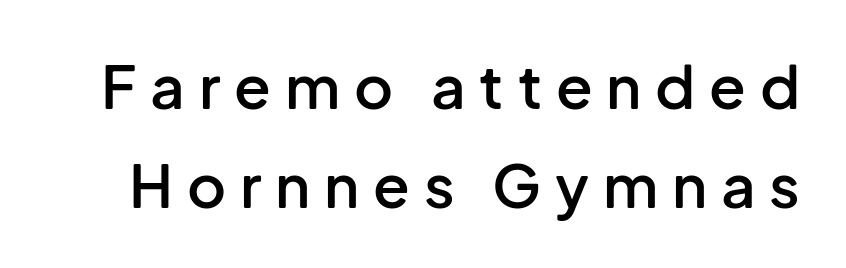
{"serif": "no", "italic": "no", "bold": "semi", "weight": "semibold", "width": "normal", "stroke_contrast": "low", "x_height": "medium", "monospaced": "no", "underline": "no", "line_spacing": "normal", "line_spacing_ratio": 1.65, "letter_spacing": "wide", "letter_spacing_em": 0.23, "glyph_px": 60}
